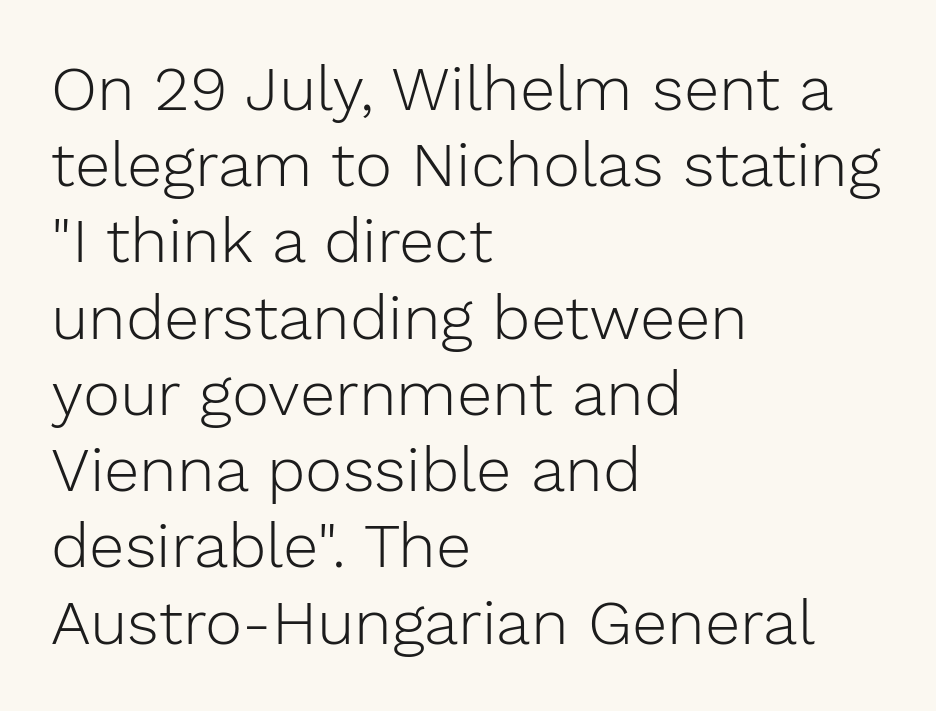
Q: Is the text bold? A: No.
Q: Is the text italic (slanted)? A: No, it is upright.
Q: Is the typeface a serif or a sans-serif typeface? A: Sans-serif.
Q: Is the text underlined? A: No.
Q: How is the paragraph aligned? A: Left-aligned.
Q: Is the spacing between letters normal or unusually wide? A: Normal.
Q: Width (condensed, normal, or wide)? A: Normal.
Q: Stroke contrast? A: Low.
Q: x-height? A: Medium.
Q: Monospaced? A: No.
